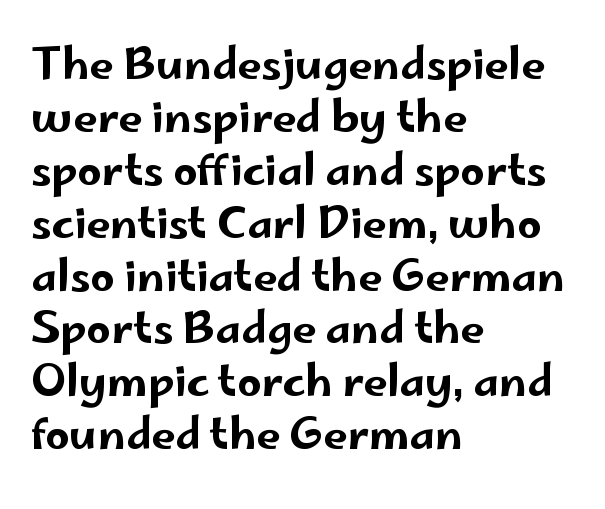
Here the glyphs are tracked normally, forming tight word shapes. Alignment: flush left. The characters display no serif detailing; their extremities are plain. Descenders are the only things crossing below the line.
